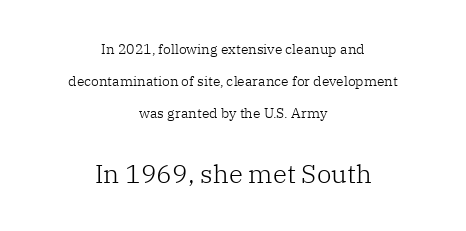
The image shows 26 px text type, upright; set centered, loose line spacing (2.3x), normal letter spacing, not underlined; the second (bottom) block is 1.86x larger.
